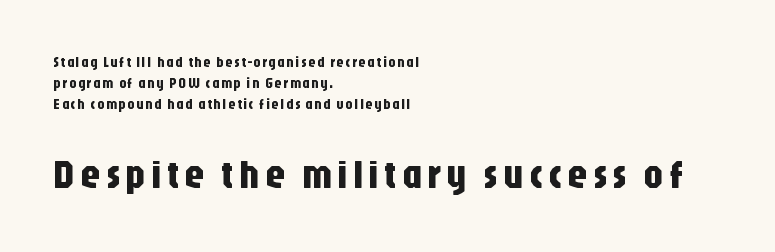
{"serif": "no", "italic": "no", "width": "condensed", "stroke_contrast": "low", "x_height": "large", "monospaced": "no", "underline": "no", "align": "left", "line_spacing": "normal", "line_spacing_ratio": 1.51, "larger_block": "second", "size_ratio": 2.86, "glyph_px": 40}
